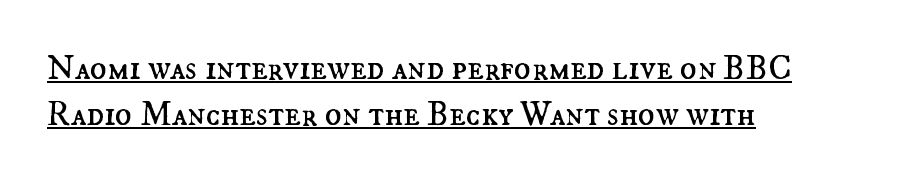
The lettering holds an erect, upright posture throughout. Think of a printed novel: that variable character pitch is what you see here. Vertical spacing — default. In designer terms, the underline attribute is active on this setting. The font is comparable to plain body text, perhaps lighter.
